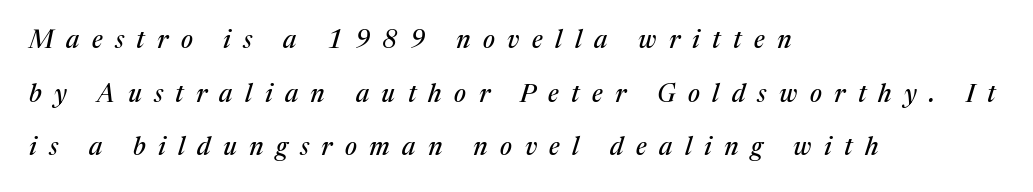
The image shows 25 px text type, italic (leaning right); set left-aligned, loose line spacing (2.15x), unusually wide letter spacing (+0.5 em), not underlined.
